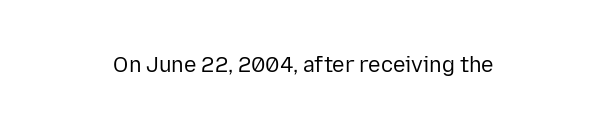
Q: Is the text bold? A: No.
Q: Is the text italic (slanted)? A: No, it is upright.
Q: Is the text underlined? A: No.
Q: Is the spacing between letters normal or unusually wide? A: Normal.
